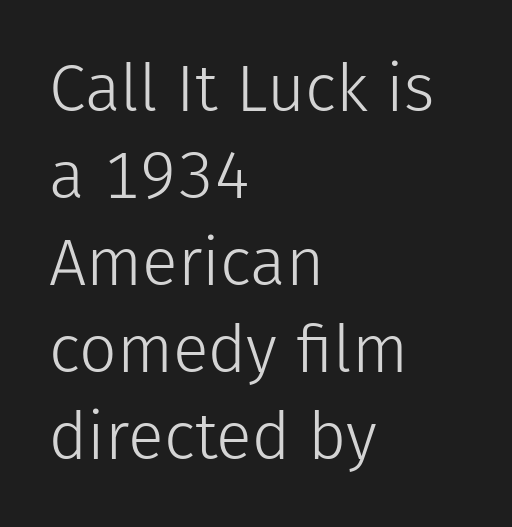
{"serif": "no", "italic": "no", "bold": "no", "weight": "light", "width": "normal", "stroke_contrast": "low", "x_height": "medium", "monospaced": "no", "underline": "no", "align": "left", "line_spacing": "normal", "line_spacing_ratio": 1.32, "letter_spacing": "normal", "letter_spacing_em": 0.0, "glyph_px": 66}
